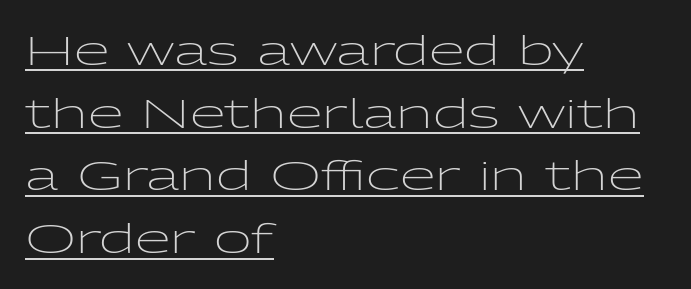
{"serif": "no", "italic": "no", "bold": "no", "weight": "light", "width": "wide", "stroke_contrast": "low", "x_height": "medium", "monospaced": "no", "underline": "yes", "align": "left", "line_spacing": "normal", "line_spacing_ratio": 1.53, "letter_spacing": "normal", "letter_spacing_em": 0.0, "glyph_px": 41}
